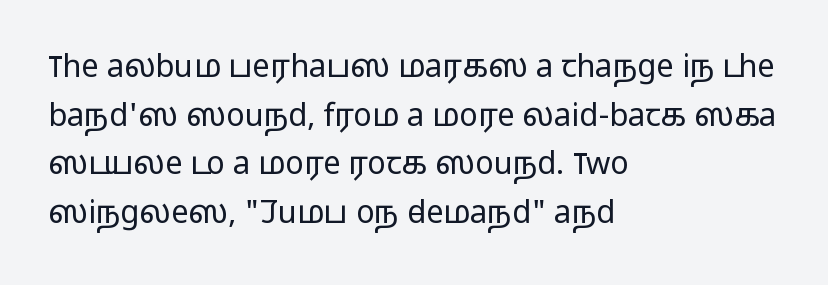
The image shows 31 px light, wide sans-serif type, upright; set left-aligned, normal line spacing (1.57x), normal letter spacing, not underlined; low stroke contrast and a medium x-height.
